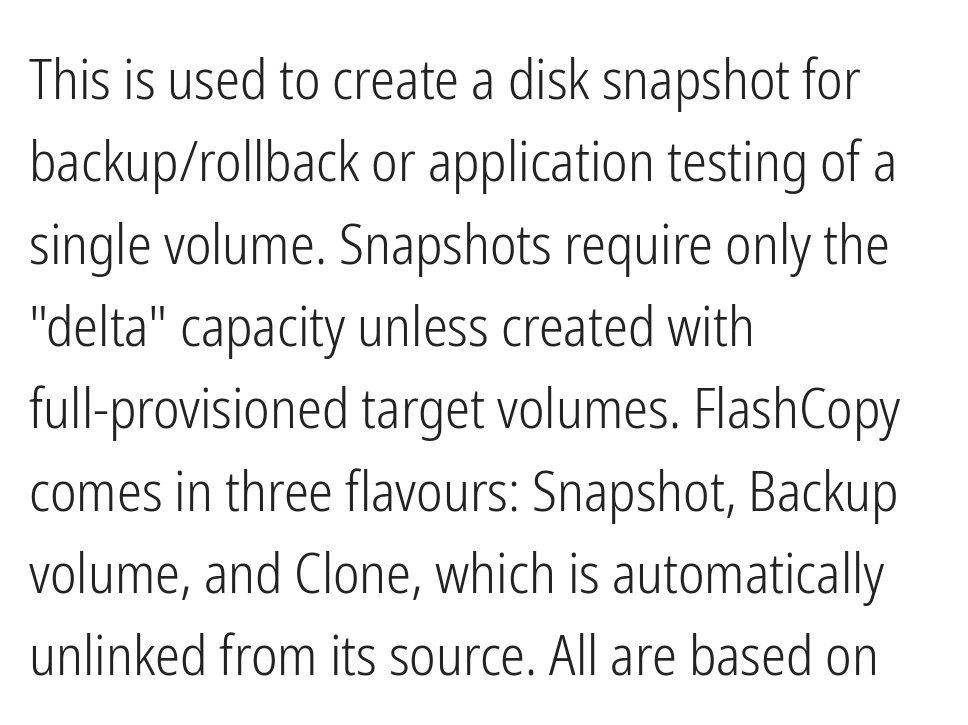
The letters carry no serifs — their stems end cleanly without finishing strokes. Underlining? Definitely not there. Vertical spacing — default. The face used here is rendered with its standard letterfit.
